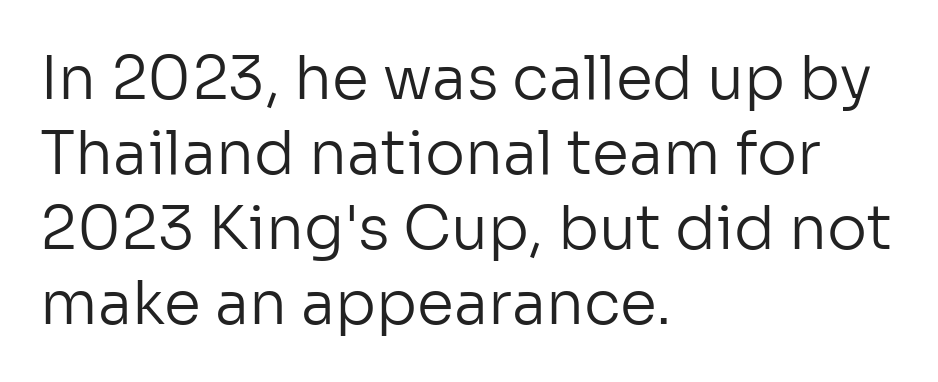
{"serif": "no", "italic": "no", "bold": "no", "weight": "regular", "width": "normal", "stroke_contrast": "low", "x_height": "medium", "monospaced": "no", "underline": "no", "align": "left", "line_spacing": "normal", "line_spacing_ratio": 1.25, "letter_spacing": "normal", "letter_spacing_em": 0.0, "glyph_px": 60}
